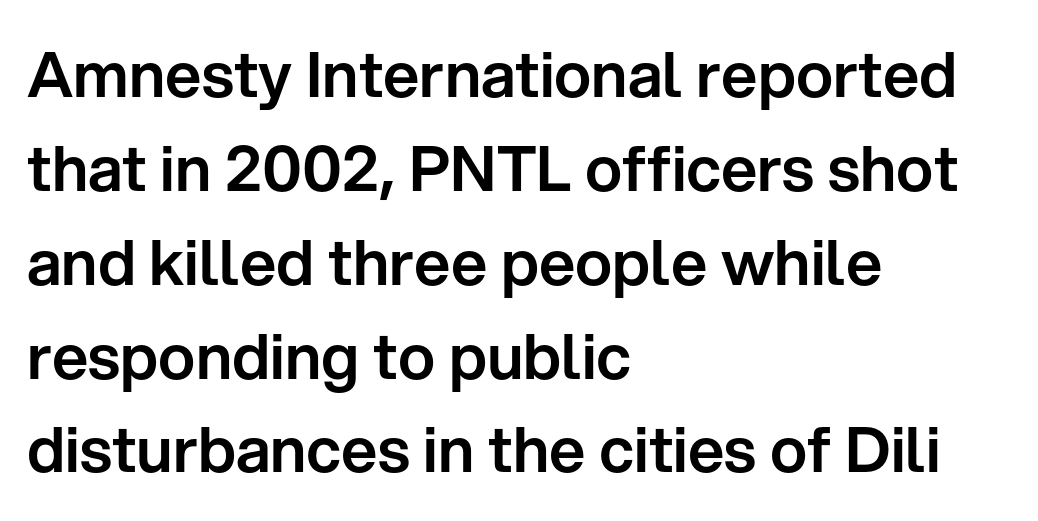
{"serif": "no", "italic": "no", "width": "normal", "stroke_contrast": "low", "x_height": "medium", "monospaced": "no", "underline": "no", "align": "left", "line_spacing": "normal", "line_spacing_ratio": 1.49, "letter_spacing": "normal", "letter_spacing_em": 0.0, "glyph_px": 63}
